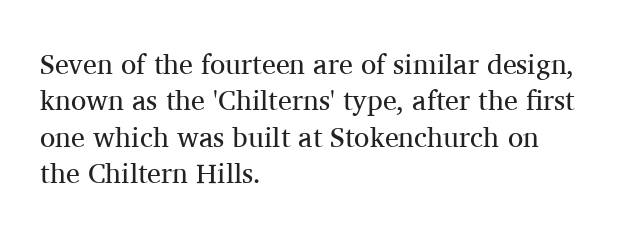
Honestly, there is no underline to notice here at all. When letters stand straight like this, we call the style roman or upright. The face used here is proportionally spaced, like ordinary book or web type. The horizontal fit of the characters is conventional and even. This reads as an unemphasized weight, regular at the heaviest. Summary of vertical rhythm: regular, with standard interline spacing.
